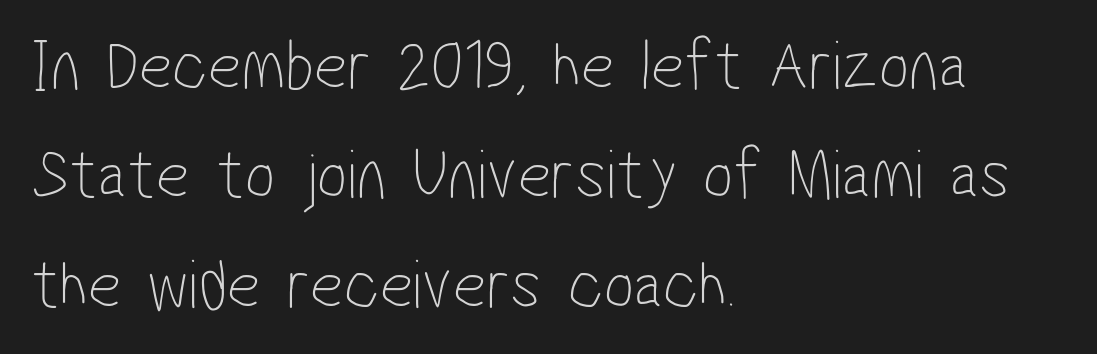
The image shows 72 px thin, condensed sans-serif type; set left-aligned, normal line spacing (1.52x), normal letter spacing, not underlined; low stroke contrast and a medium x-height.
